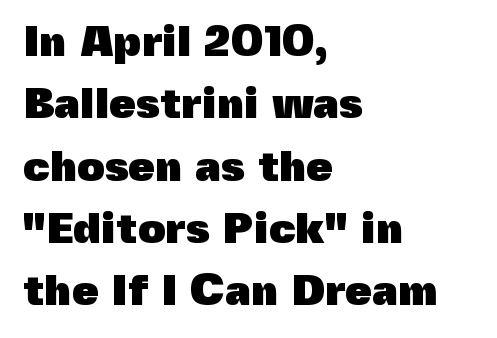
Q: Is the text bold? A: Yes.
Q: Is the text italic (slanted)? A: No, it is upright.
Q: Is the typeface a serif or a sans-serif typeface? A: Sans-serif.
Q: Is the text underlined? A: No.
Q: How is the paragraph aligned? A: Left-aligned.
Q: Is the spacing between letters normal or unusually wide? A: Normal.
Q: Is the spacing between lines tight, normal or loose? A: Normal.
Q: Width (condensed, normal, or wide)? A: Normal.
Q: x-height? A: Medium.
Q: Monospaced? A: No.
